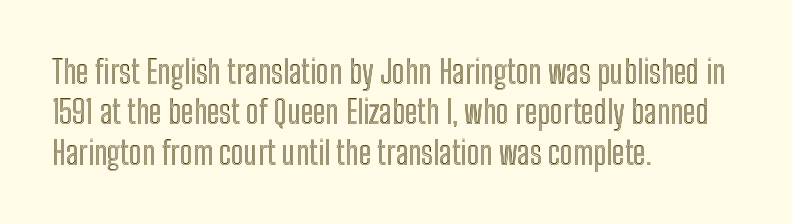
A normal amount of white space separates one row of letters from the next. The rendering uses natural spacing where letterforms have individual widths. Italic? Not at all — the glyphs are vertical. Students, note that the glyphs here touch the page at normal intervals. Horizontally, the lines are justified to the leading edge only.
